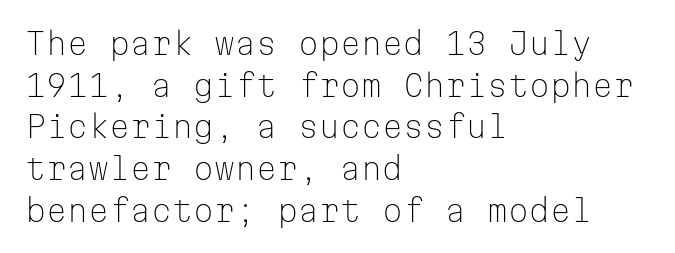
Q: Is the text bold? A: No.
Q: Is the text italic (slanted)? A: No, it is upright.
Q: Is the typeface a serif or a sans-serif typeface? A: Sans-serif.
Q: Is the text underlined? A: No.
Q: How is the paragraph aligned? A: Left-aligned.
Q: Is the spacing between letters normal or unusually wide? A: Normal.
Q: Is the spacing between lines tight, normal or loose? A: Normal.
Q: Width (condensed, normal, or wide)? A: Normal.
Q: Stroke contrast? A: Low.
Q: x-height? A: Medium.
Q: Monospaced? A: Yes.
